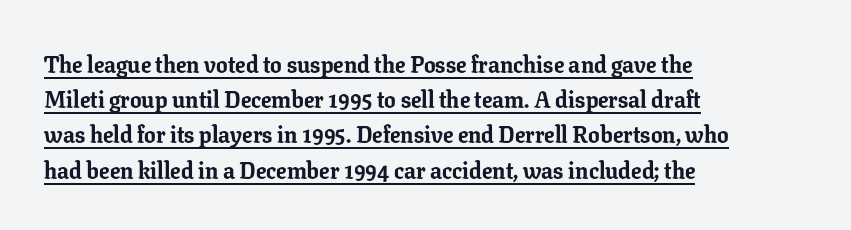
The image shows 23 px bold type, upright; set left-aligned, normal line spacing (1.53x), normal letter spacing, underlined.
